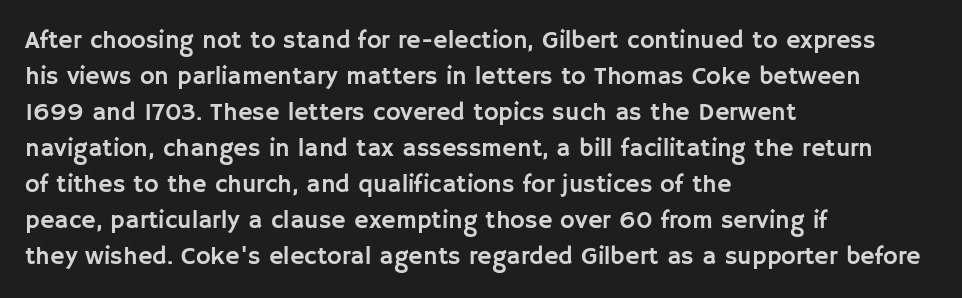
{"italic": "no", "underline": "no", "align": "left", "line_spacing": "normal", "line_spacing_ratio": 1.44, "letter_spacing": "normal", "letter_spacing_em": 0.0, "glyph_px": 25}
